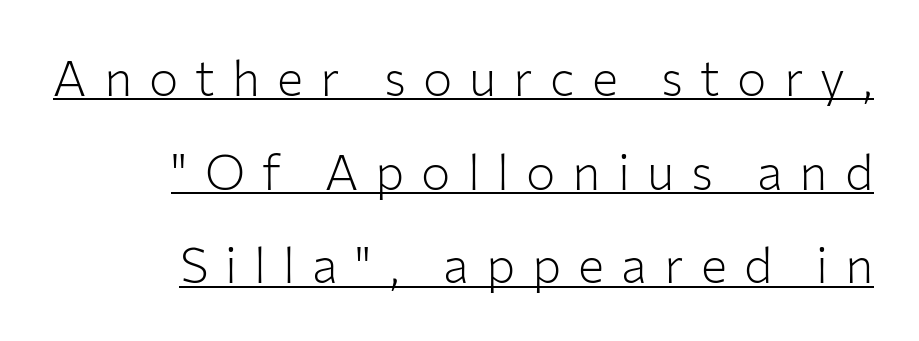
The ragged edge is on the left, which tells us the setting is flush right. In designer terms, the underline attribute is active on this setting. How would I describe the line gaps? Wide and relaxed. Ascenders rise straight up at ninety degrees. Caption: expanded tracking, letters set apart.
